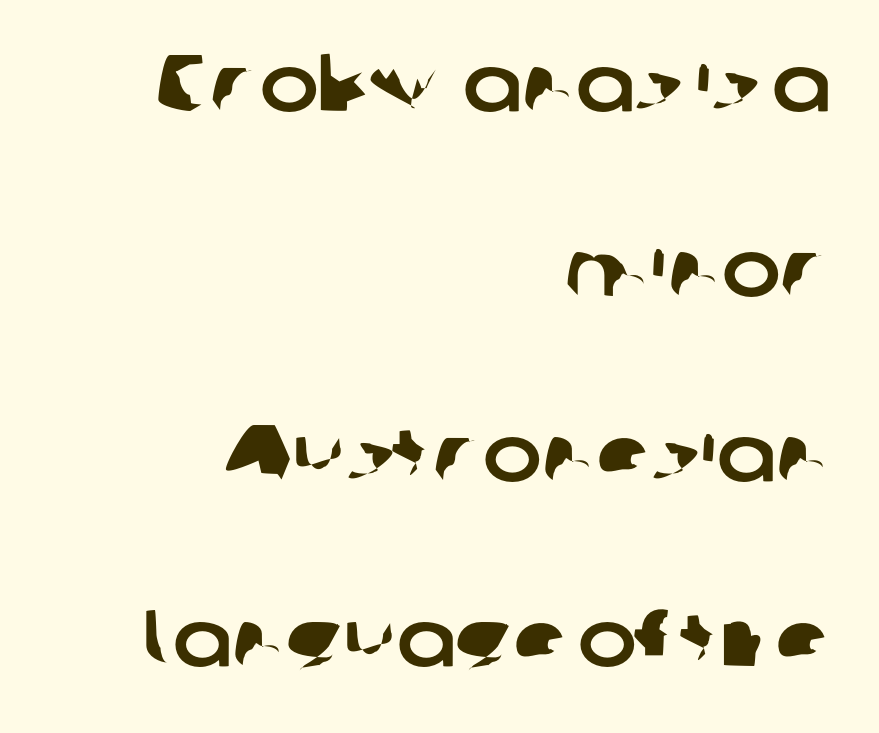
Each line ends at the same right margin while the left side varies. Each row of text sits above clean, open space. Tracking value appears to be zero — textbook default spacing. Whoever set this chose breathing room over compactness in the vertical rhythm. Grotesque or geometric, the face here clearly has no serifs.
